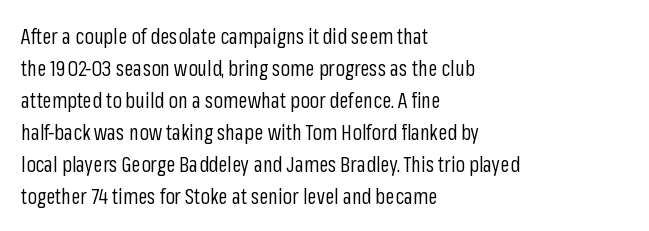
{"italic": "no", "bold": "no", "underline": "no", "align": "left", "line_spacing": "normal", "line_spacing_ratio": 1.52, "letter_spacing": "normal", "letter_spacing_em": 0.0, "glyph_px": 21}
